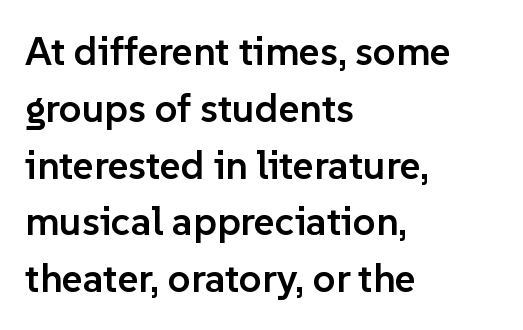
The image shows 40 px semibold sans-serif type, upright; set left-aligned, normal line spacing (1.42x), normal letter spacing, not underlined; low stroke contrast and a medium x-height.
